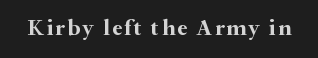
{"italic": "no", "bold": "yes", "underline": "no", "glyph_px": 23}
